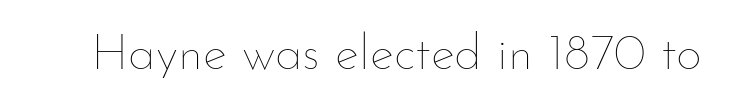
Varying glyph widths throughout — classic text-font behaviour. Nothing unusual about the tracking: characters are spaced as the font intends. Clear beneath every line of the passage. The strokes are not fattened; the text isn't bold.
